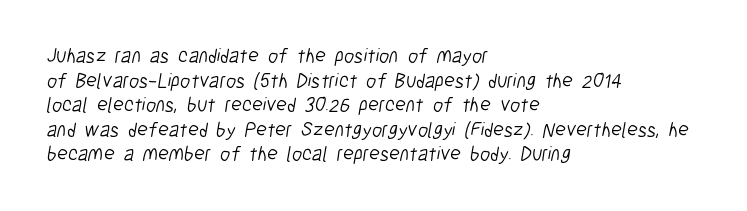
{"bold": "no", "underline": "no", "align": "left", "line_spacing_ratio": 1.23, "letter_spacing": "normal", "letter_spacing_em": 0.0, "glyph_px": 20}
